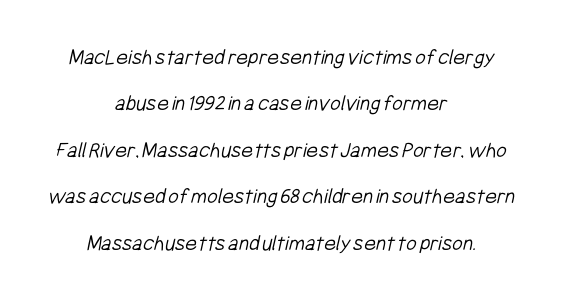
Any mark beneath the type? The region is blank. The gaps between neighbouring characters are ordinary and unremarkable. The lines are spread far apart with generous leading. Caption: face not bold, strokes unweighted. This rendering uses center alignment, leaving both contours irregular but symmetric.
